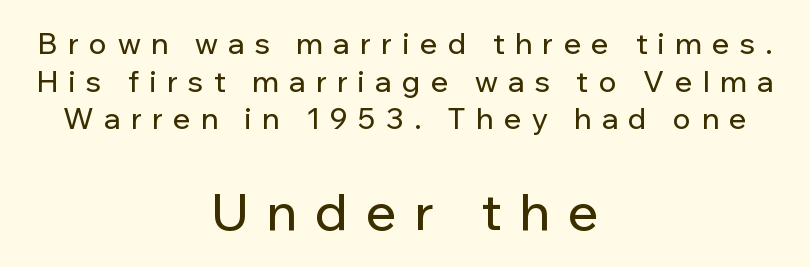
The characters display no serif detailing; their extremities are plain. Words appear elongated and porous because spacing is wide. Here the designer chose a conventional face with non-uniform glyph widths. Which chunk is bigger? The second one — the bottom block dwarfs the top. Every character sits straight up, as roman type does.
